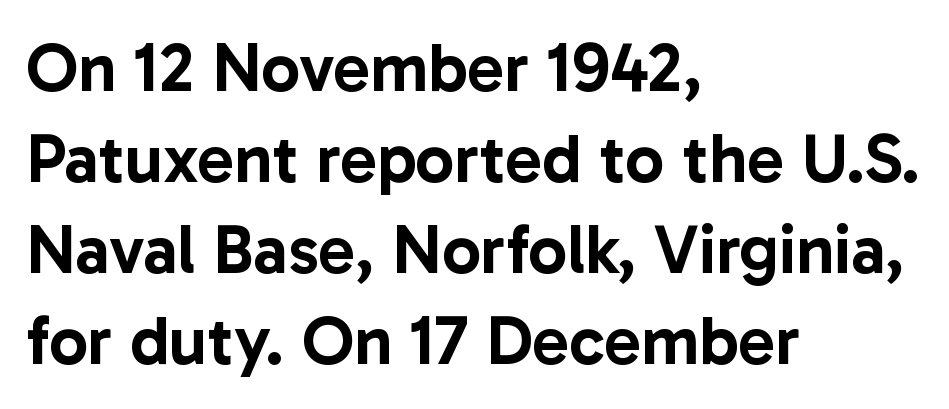
Clear beneath every line of the passage. The vertical gap from one line to the next is medium. It's the straight-up-and-down kind of type. Visually the block forms a straight wall on the left and a jagged coastline on the right.
